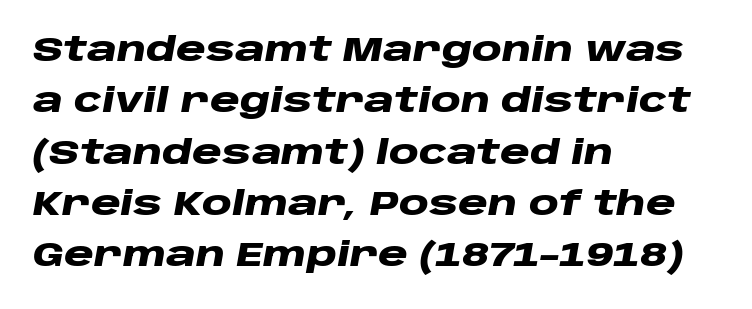
The image shows 34 px heavy, wide type, italic (leaning right); set left-aligned, normal line spacing (1.51x), normal letter spacing, not underlined; low stroke contrast and a large x-height.
